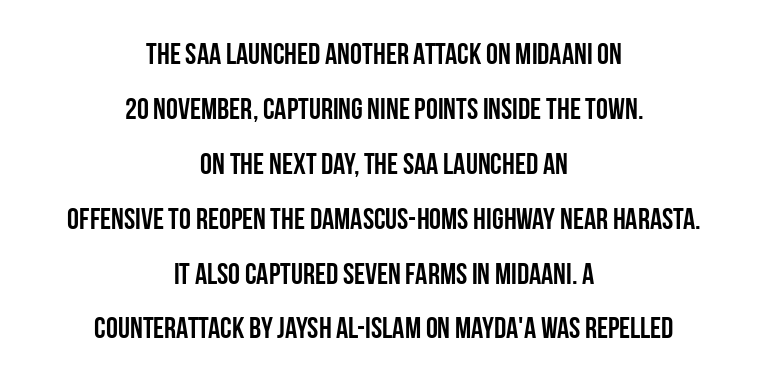
The typography opts for an upright posture over an oblique one. Classification — sans serif. Summary of weight: heavy, a full bold. Each word holds together tightly as a unit, with standard inter-letter gaps. Underlining? Definitely not there. This sample is center-justified, so both line endings float freely.
